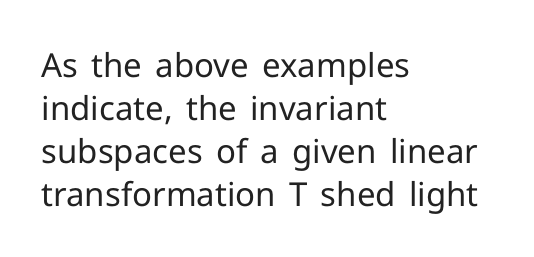
Reading down the block, your eye returns to a fixed left position each line. The type sits square on the baseline with zero lean. Rows of type keep a routine distance in the vertical direction. Tracking value appears to be zero — textbook default spacing.
